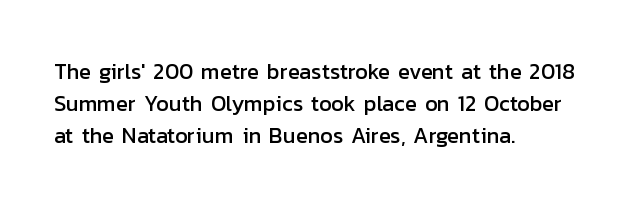
{"italic": "no", "underline": "no", "align": "left", "line_spacing": "normal", "line_spacing_ratio": 1.45, "letter_spacing": "normal", "letter_spacing_em": 0.0, "glyph_px": 22}
